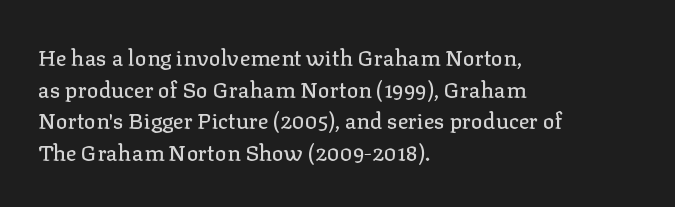
Ordinary non-slanted type is in use. Letter spacing: default. This sample is left-justified, so line endings fall wherever the words run out. Underline: absent. Successive baselines arrive at the customary interval.
